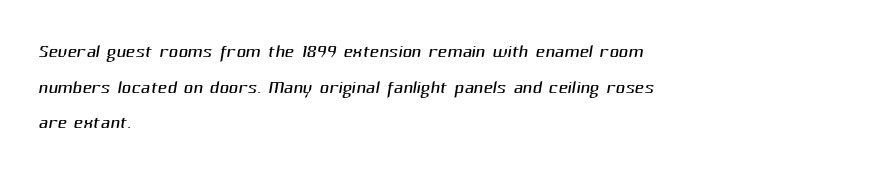
{"bold": "no", "underline": "no", "align": "left", "line_spacing": "normal", "line_spacing_ratio": 1.37, "letter_spacing": "normal", "letter_spacing_em": 0.0, "glyph_px": 26}
